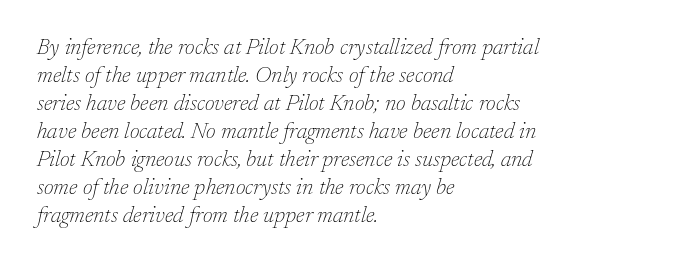
Q: Is the text bold? A: No.
Q: Is the text italic (slanted)? A: Yes, it leans right by about 17 degrees.
Q: Is the text underlined? A: No.
Q: How is the paragraph aligned? A: Left-aligned.
Q: Is the spacing between letters normal or unusually wide? A: Normal.
Q: Is the spacing between lines tight, normal or loose? A: Normal.
